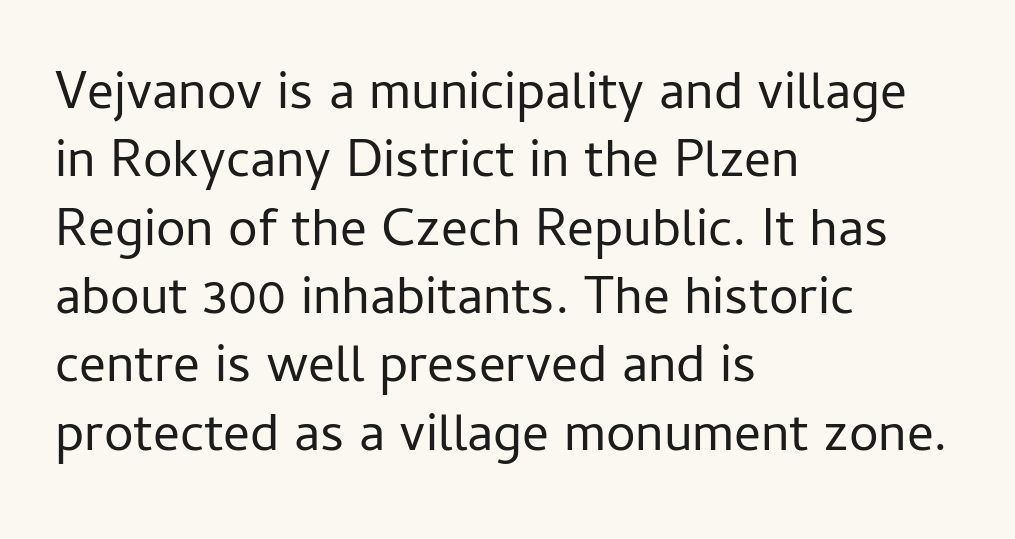
The image shows 53 px regular-weight sans-serif type, upright; set left-aligned, normal line spacing (1.29x), normal letter spacing, not underlined; low stroke contrast and a medium x-height.
